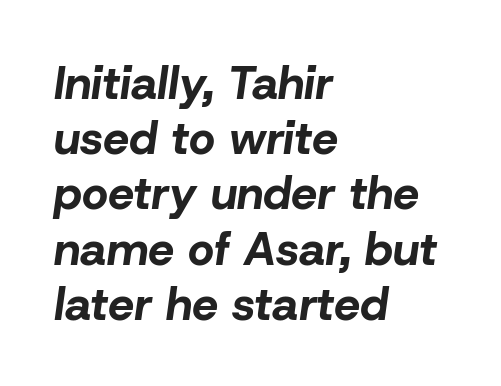
The image shows 46 px bold type, italic (leaning right); set left-aligned, line spacing 1.2x, normal letter spacing, not underlined; low stroke contrast and a medium x-height.
